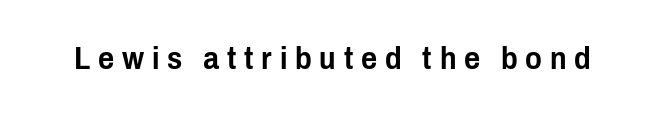
The image shows 31 px condensed sans-serif type, upright; set unusually wide letter spacing (+0.25 em), not underlined; low stroke contrast and a medium x-height.
